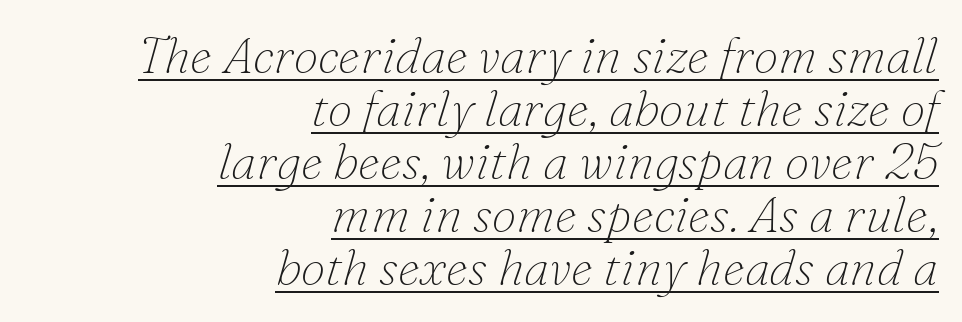
The compositor pushed each line to the right boundary. A typesetter would call this leading minimal, almost set solid. Rendered with sloped, italic letterforms. Between one letter and the next there's only the usual sliver of space. Is there an underline? Yes — a line sits under the letters.
